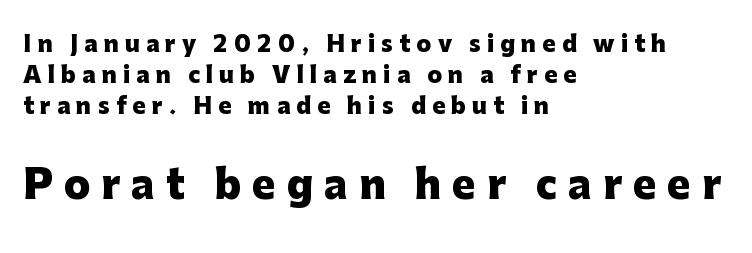
The image shows 39 px heavy sans-serif type, upright; set left-aligned, normal line spacing (1.4x), unusually wide letter spacing (+0.28 em), not underlined; the second (bottom) block is 1.77x larger; low stroke contrast and a medium x-height.
